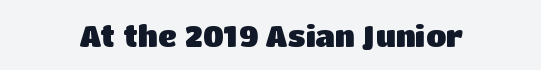
{"serif": "no", "italic": "no", "bold": "yes", "weight": "heavy", "width": "normal", "stroke_contrast": "low", "x_height": "large", "monospaced": "no", "underline": "no", "letter_spacing": "normal", "letter_spacing_em": 0.0, "glyph_px": 29}
